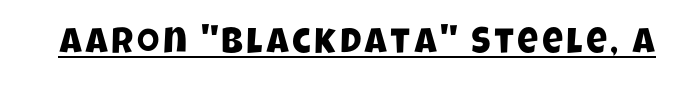
{"serif": "no", "width": "condensed", "stroke_contrast": "low", "x_height": "large", "monospaced": "no", "underline": "yes", "glyph_px": 36}
